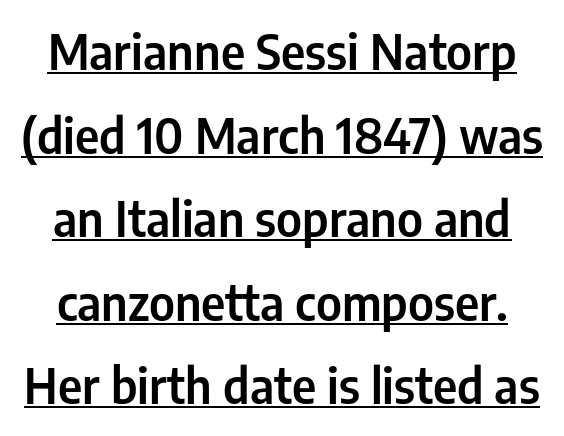
{"serif": "no", "italic": "no", "width": "condensed", "stroke_contrast": "low", "x_height": "medium", "monospaced": "no", "underline": "yes", "line_spacing_ratio": 1.74, "letter_spacing": "normal", "letter_spacing_em": 0.0, "glyph_px": 48}
